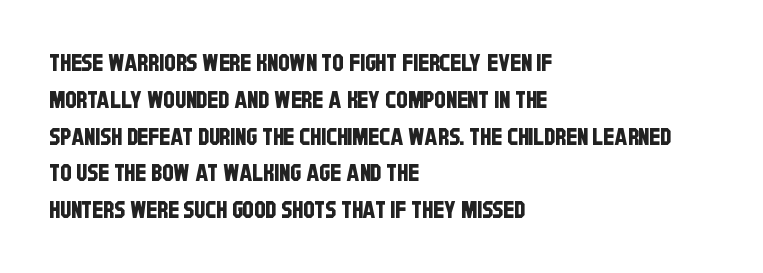
Q: Is the text underlined? A: No.
Q: How is the paragraph aligned? A: Left-aligned.
Q: Is the spacing between letters normal or unusually wide? A: Normal.
Q: Is the spacing between lines tight, normal or loose? A: Normal.
